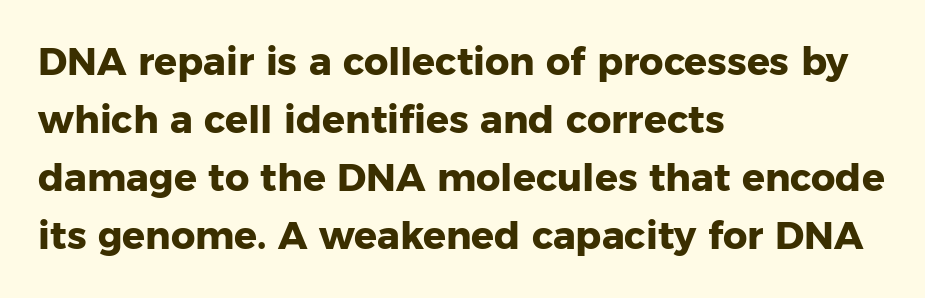
This block has exactly the height ordinary leading produces. This sample uses a sans-serif face. This sample uses an upright cut, with every glyph sitting square on the baseline. Words appear dense and cohesive because spacing is normal. Alignment: flush left.
